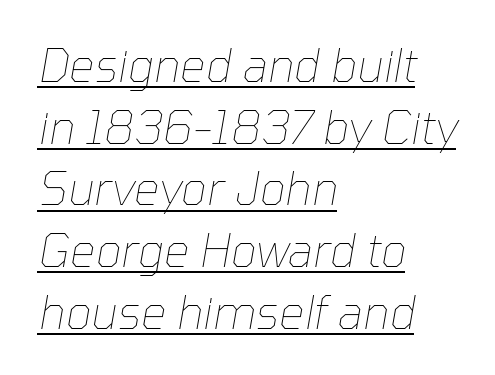
The image shows 45 px thin type, italic (leaning right); set left-aligned, normal line spacing (1.37x), normal letter spacing, underlined; low stroke contrast and a medium x-height.
